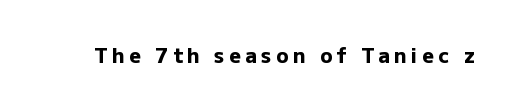
Q: Is the text bold? A: Yes.
Q: Is the text italic (slanted)? A: No, it is upright.
Q: Is the text underlined? A: No.
Q: Is the spacing between letters normal or unusually wide? A: Unusually wide.
